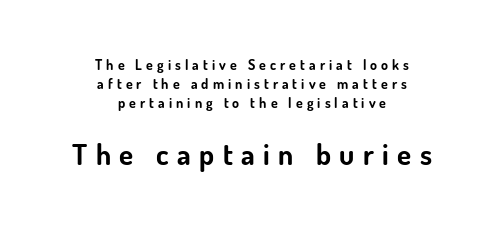
The image shows 29 px bold sans-serif type, upright; set centered, normal line spacing (1.36x), unusually wide letter spacing (+0.29 em), not underlined; the second (bottom) block is 2.07x larger; low stroke contrast and a small x-height.
